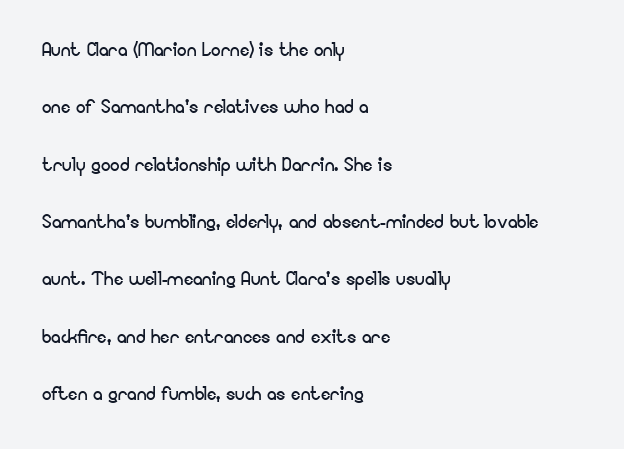
A clean baseline with only descenders dipping below it. This sample is left-justified, so line endings fall wherever the words run out. You can tell it's not italic because the verticals are truly vertical. The passage shown stacks its lines with a broad gap. Compared with typical body copy, the letter spacing here is the same.
